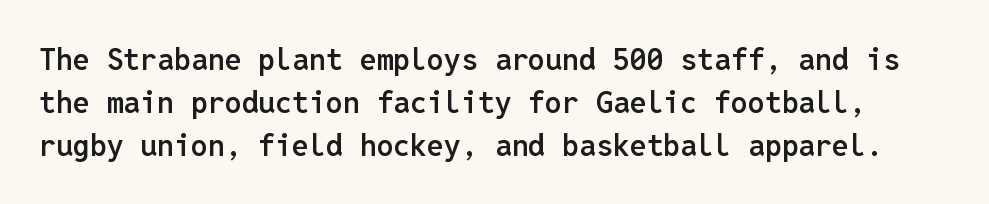
The image shows 30 px semibold sans-serif type, upright, monospaced; set normal line spacing (1.43x), normal letter spacing, not underlined; low stroke contrast and a medium x-height.
